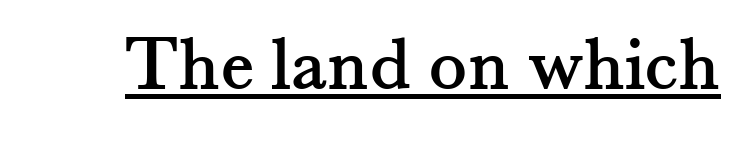
Q: Is the text italic (slanted)? A: No, it is upright.
Q: Is the typeface a serif or a sans-serif typeface? A: Serif.
Q: Is the text underlined? A: Yes.
Q: Is the spacing between letters normal or unusually wide? A: Normal.
Q: Width (condensed, normal, or wide)? A: Normal.
Q: Stroke contrast? A: Medium.
Q: x-height? A: Small.
Q: Monospaced? A: No.
